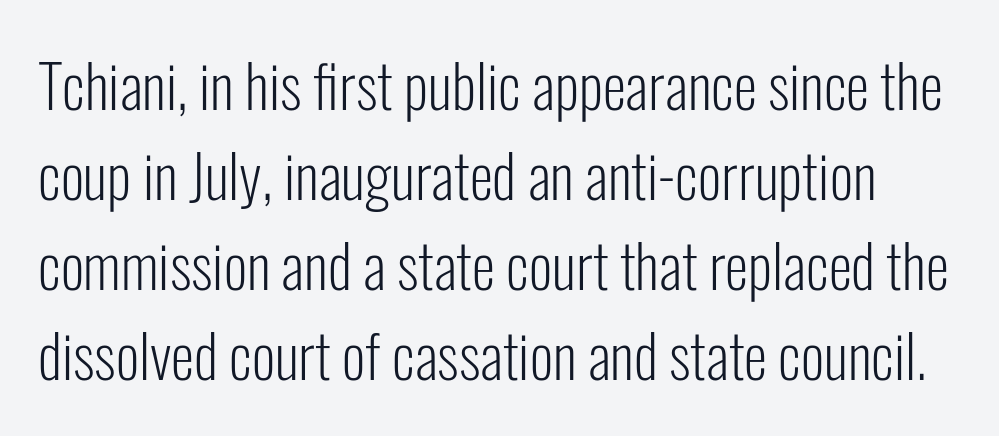
Q: Is the text bold? A: No.
Q: Is the text italic (slanted)? A: No, it is upright.
Q: Is the typeface a serif or a sans-serif typeface? A: Sans-serif.
Q: Is the text underlined? A: No.
Q: Is the spacing between letters normal or unusually wide? A: Normal.
Q: Is the spacing between lines tight, normal or loose? A: Normal.
Q: Width (condensed, normal, or wide)? A: Condensed.
Q: Stroke contrast? A: Low.
Q: x-height? A: Medium.
Q: Monospaced? A: No.
